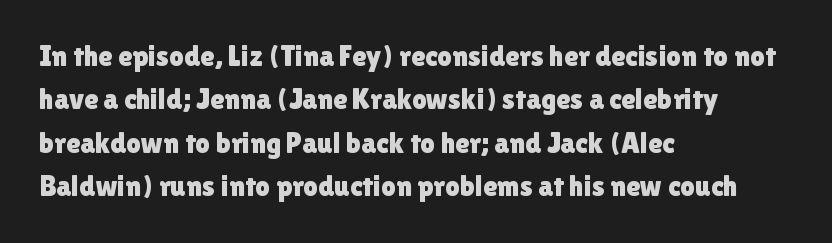
{"serif": "no", "italic": "no", "width": "normal", "x_height": "medium", "monospaced": "no", "underline": "no", "align": "left", "line_spacing": "normal", "line_spacing_ratio": 1.5, "letter_spacing": "normal", "letter_spacing_em": 0.0, "glyph_px": 29}
